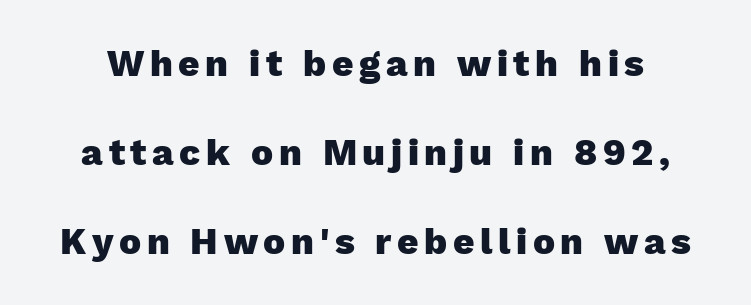
Has an underline been added? It has not. Regarding leading, the lines here are spaced well apart. In terms of letterform style, serifs are entirely absent. Character widths vary here, with narrow letters taking less room than wide ones.
